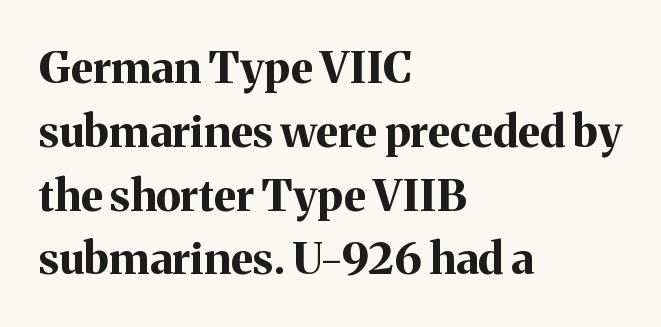
{"serif": "yes", "italic": "no", "bold": "yes", "weight": "bold", "width": "normal", "stroke_contrast": "medium", "x_height": "medium", "monospaced": "no", "underline": "no", "align": "left", "line_spacing": "normal", "line_spacing_ratio": 1.45, "letter_spacing": "normal", "letter_spacing_em": 0.0, "glyph_px": 44}
